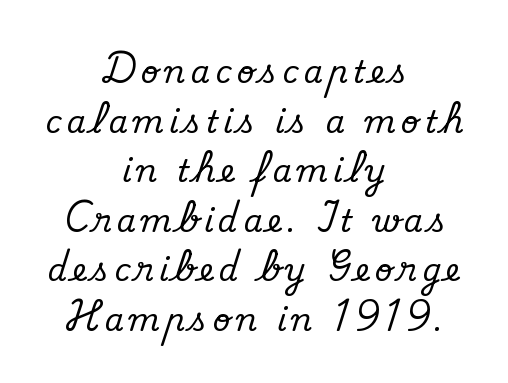
{"serif": "yes", "width": "normal", "stroke_contrast": "medium", "x_height": "small", "monospaced": "no", "underline": "no", "align": "center", "line_spacing": "normal", "line_spacing_ratio": 1.6, "glyph_px": 31}
